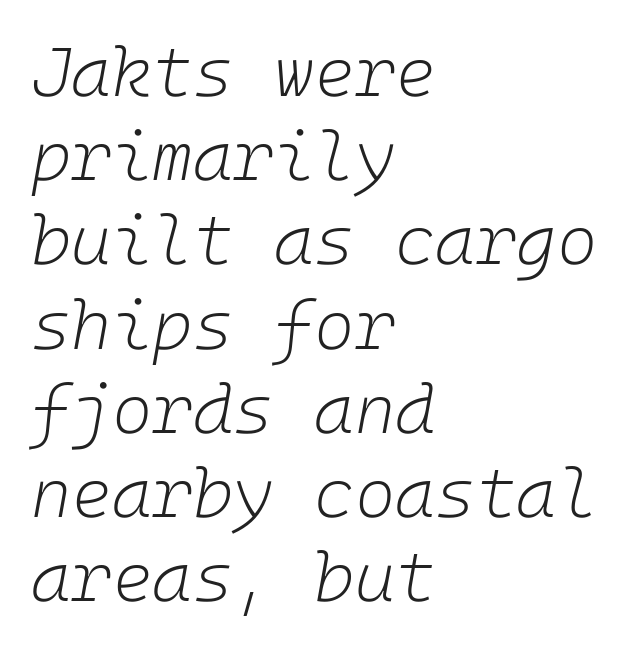
Stems here are at most as thick as an everyday book face. Look at the tracking — it's just the regular setting, nothing added. Would a proofreader flag this as italicized? Yes. Caption: multi-line text, flush left, ragged right. Check the space under the baseline: it is left empty.
